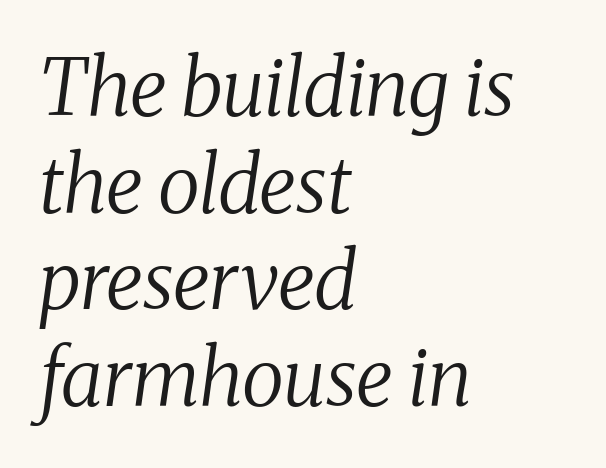
{"serif": "yes", "italic": "yes", "lean": "right", "slant_degrees": 8, "bold": "no", "weight": "regular", "width": "normal", "stroke_contrast": "medium", "x_height": "medium", "monospaced": "no", "underline": "no", "align": "left", "line_spacing_ratio": 1.24, "letter_spacing": "normal", "letter_spacing_em": 0.0, "glyph_px": 78}
